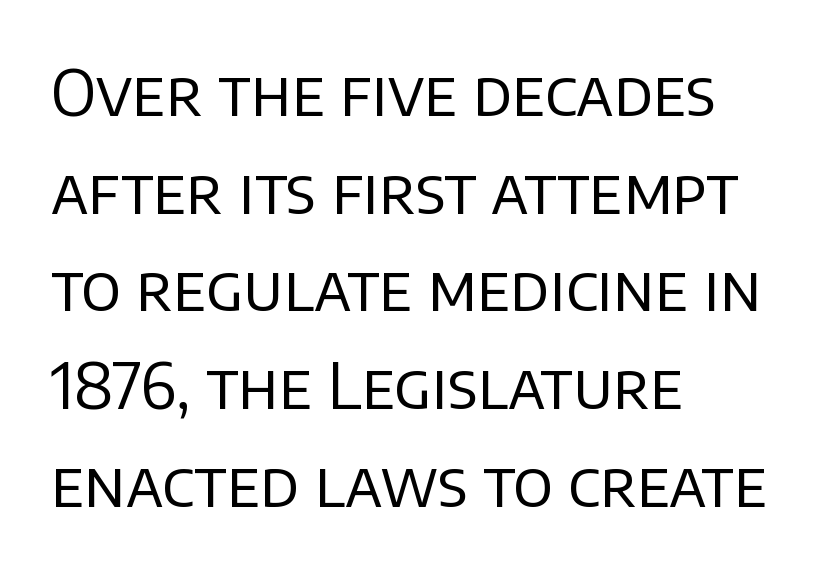
The image shows 63 px regular-weight sans-serif type, upright; set left-aligned, normal line spacing (1.55x), normal letter spacing, not underlined; low stroke contrast and a large x-height.
